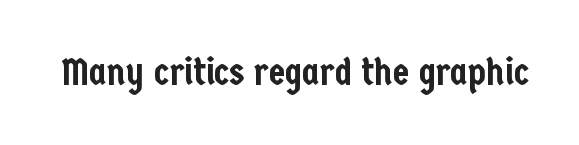
Q: Is the text italic (slanted)? A: No, it is upright.
Q: Is the typeface a serif or a sans-serif typeface? A: Sans-serif.
Q: Is the text underlined? A: No.
Q: Is the spacing between letters normal or unusually wide? A: Normal.
Q: Width (condensed, normal, or wide)? A: Condensed.
Q: Stroke contrast? A: Low.
Q: x-height? A: Medium.
Q: Monospaced? A: No.
